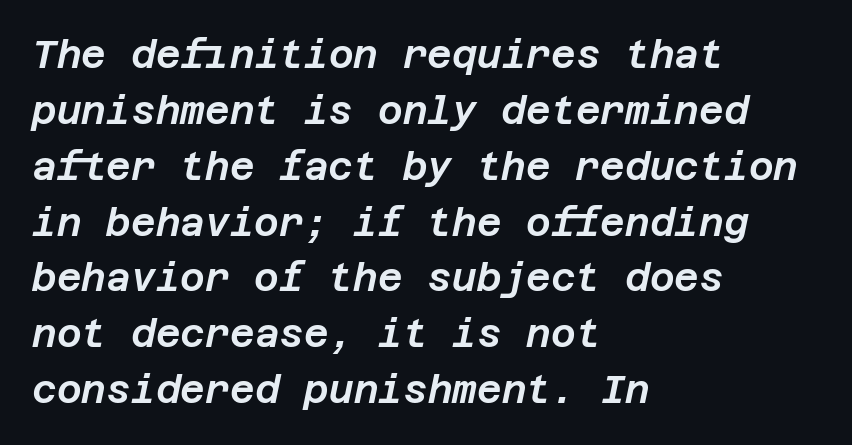
The image shows 38 px text type, italic (leaning right); set left-aligned, normal line spacing (1.47x), normal letter spacing, not underlined; low stroke contrast and a large x-height.
